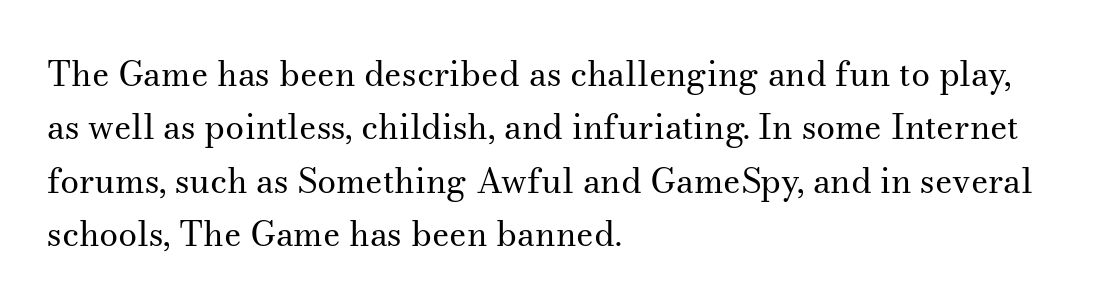
{"serif": "yes", "italic": "no", "bold": "no", "weight": "regular", "width": "normal", "stroke_contrast": "medium", "x_height": "small", "monospaced": "no", "underline": "no", "align": "left", "line_spacing": "normal", "line_spacing_ratio": 1.57, "letter_spacing": "normal", "letter_spacing_em": 0.0, "glyph_px": 34}
